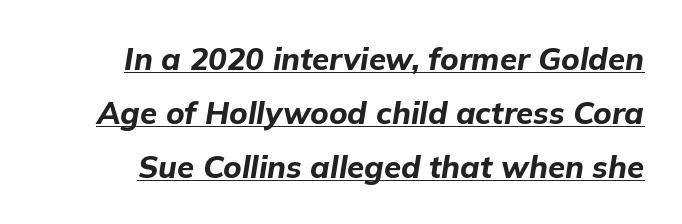
Q: Is the text bold? A: Yes.
Q: Is the text italic (slanted)? A: Yes, it leans right by about 9 degrees.
Q: Is the text underlined? A: Yes.
Q: Is the spacing between letters normal or unusually wide? A: Normal.
Q: Width (condensed, normal, or wide)? A: Normal.
Q: Stroke contrast? A: Low.
Q: x-height? A: Medium.
Q: Monospaced? A: No.
